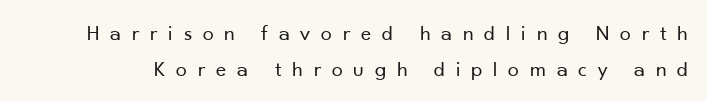
The image shows 22 px text type, upright; set normal line spacing (1.63x), unusually wide letter spacing (+0.49 em), not underlined.
